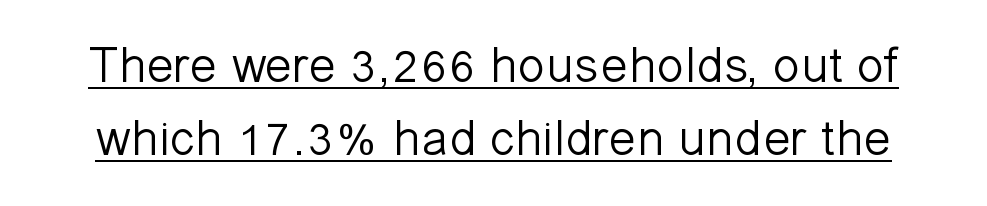
Q: Is the text bold? A: No.
Q: Is the text italic (slanted)? A: No, it is upright.
Q: Is the typeface a serif or a sans-serif typeface? A: Sans-serif.
Q: Is the text underlined? A: Yes.
Q: Is the spacing between letters normal or unusually wide? A: Normal.
Q: Is the spacing between lines tight, normal or loose? A: Normal.
Q: Width (condensed, normal, or wide)? A: Normal.
Q: Stroke contrast? A: Low.
Q: x-height? A: Medium.
Q: Monospaced? A: No.
